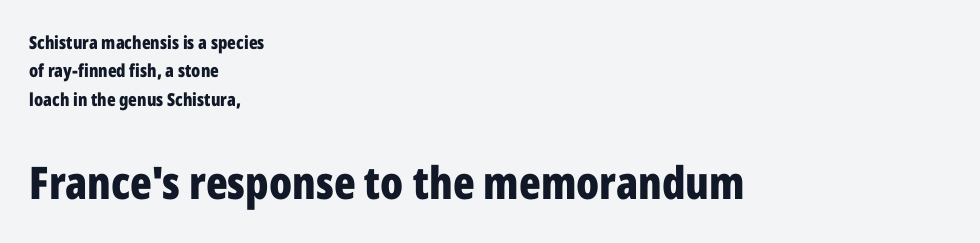
Q: Is the text bold? A: Yes.
Q: Is the text italic (slanted)? A: No, it is upright.
Q: Is the typeface a serif or a sans-serif typeface? A: Sans-serif.
Q: Is the text underlined? A: No.
Q: How is the paragraph aligned? A: Left-aligned.
Q: Is the spacing between letters normal or unusually wide? A: Normal.
Q: Is the spacing between lines tight, normal or loose? A: Normal.
Q: Which block of text is set in a larger size, the first (top) or the second (bottom)? A: The second (bottom) one.
Q: Width (condensed, normal, or wide)? A: Condensed.
Q: Stroke contrast? A: Low.
Q: x-height? A: Medium.
Q: Monospaced? A: No.
